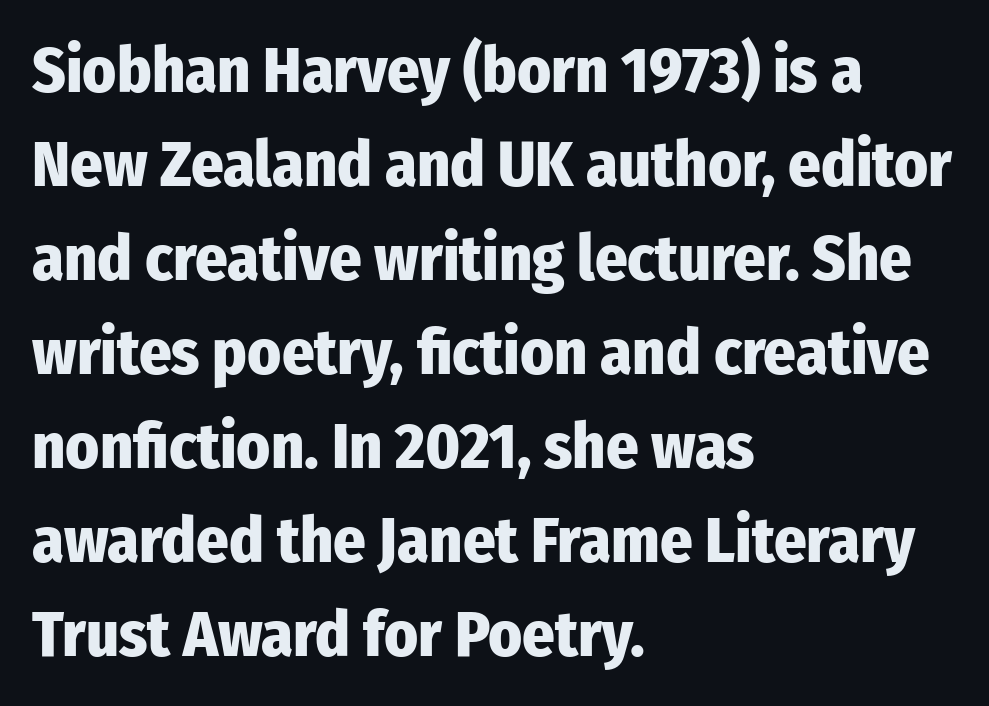
Q: Is the text bold? A: Yes.
Q: Is the text italic (slanted)? A: No, it is upright.
Q: Is the typeface a serif or a sans-serif typeface? A: Sans-serif.
Q: Is the text underlined? A: No.
Q: How is the paragraph aligned? A: Left-aligned.
Q: Is the spacing between letters normal or unusually wide? A: Normal.
Q: Is the spacing between lines tight, normal or loose? A: Normal.
Q: Width (condensed, normal, or wide)? A: Condensed.
Q: Stroke contrast? A: Low.
Q: x-height? A: Medium.
Q: Monospaced? A: No.
